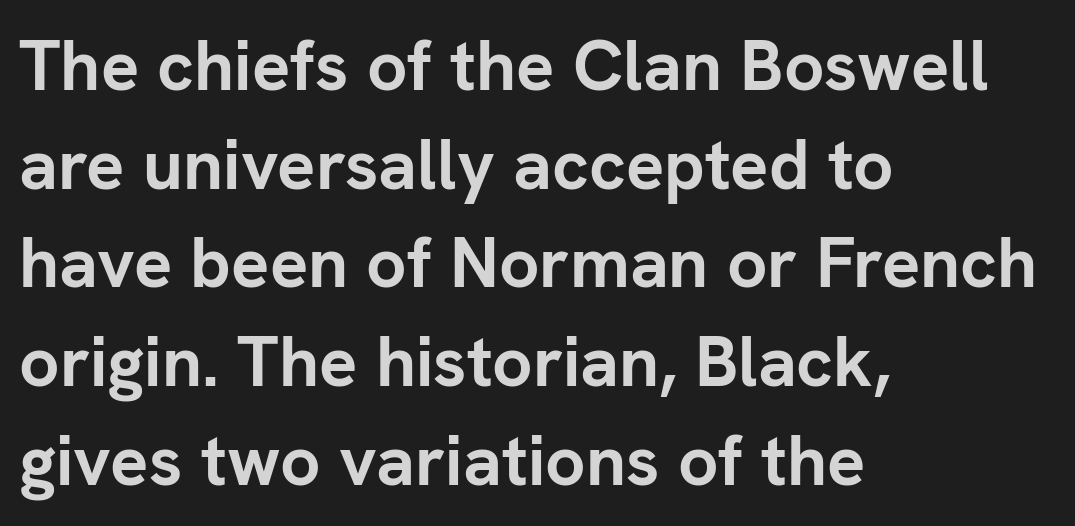
Any mark beneath the type? The region is blank. Its strokes are broad and dark, the hallmark of bold type. Type style note: lacks serifs. Nobody touched the tracking dial on this one.
